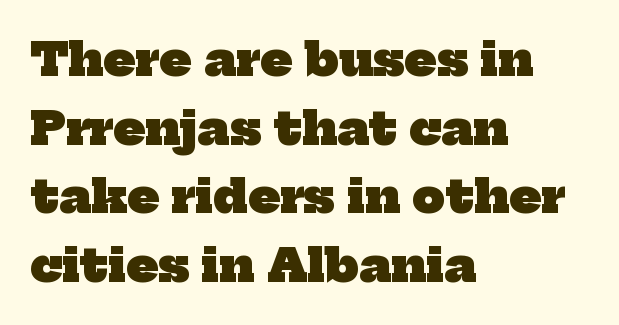
Descender tails drop into unmarked territory. Chunky letters — that's bold for sure. Vertically, the passage feels balanced, rows spaced as you'd expect. Each letter's strokes conclude with small projecting serifs.
